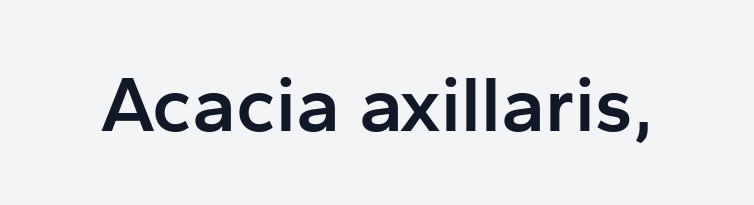
{"serif": "no", "italic": "no", "bold": "semi", "weight": "semibold", "width": "normal", "stroke_contrast": "low", "x_height": "medium", "monospaced": "no", "underline": "no", "letter_spacing": "normal", "letter_spacing_em": 0.0, "glyph_px": 79}
